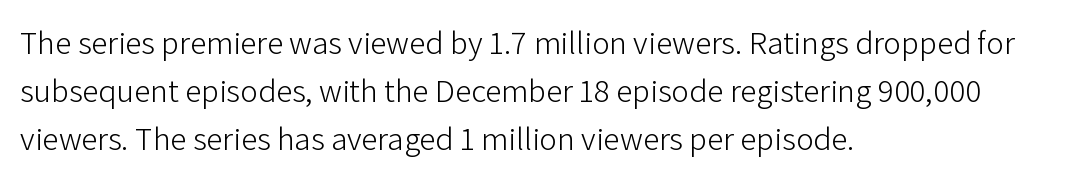
{"serif": "no", "italic": "no", "bold": "no", "weight": "light", "width": "normal", "stroke_contrast": "low", "x_height": "medium", "monospaced": "no", "underline": "no", "align": "left", "line_spacing": "normal", "line_spacing_ratio": 1.45, "letter_spacing": "normal", "letter_spacing_em": 0.0, "glyph_px": 33}
